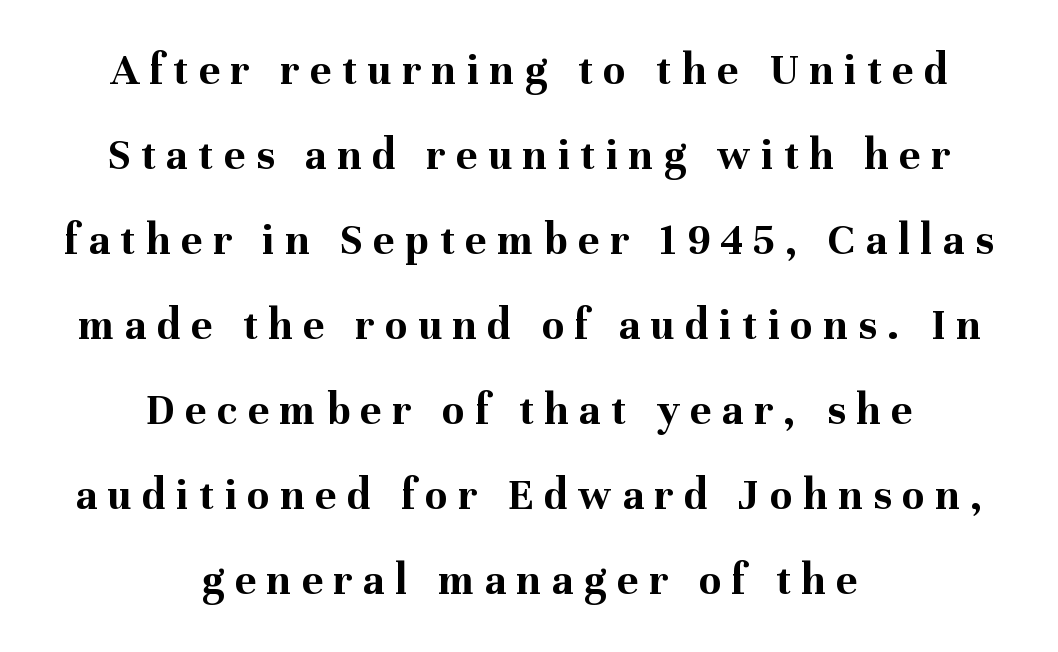
The image shows 45 px bold serif type, upright; set centered, line spacing 1.89x, unusually wide letter spacing (+0.24 em), not underlined; medium stroke contrast and a medium x-height.
